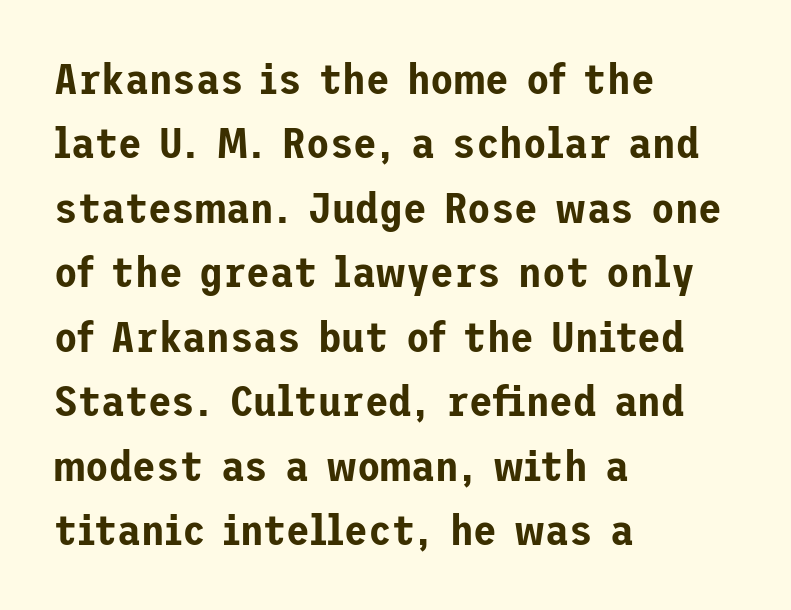
Q: Is the text italic (slanted)? A: No, it is upright.
Q: Is the typeface a serif or a sans-serif typeface? A: Sans-serif.
Q: Is the text underlined? A: No.
Q: How is the paragraph aligned? A: Left-aligned.
Q: Is the spacing between letters normal or unusually wide? A: Normal.
Q: Is the spacing between lines tight, normal or loose? A: Normal.
Q: Width (condensed, normal, or wide)? A: Normal.
Q: Stroke contrast? A: Low.
Q: x-height? A: Medium.
